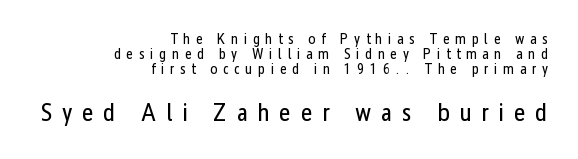
{"italic": "no", "bold": "no", "underline": "no", "align": "right", "line_spacing": "tight", "line_spacing_ratio": 1.01, "letter_spacing": "wide", "letter_spacing_em": 0.37, "larger_block": "second", "size_ratio": 1.73, "glyph_px": 26}
